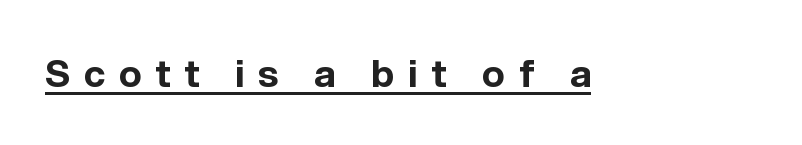
The image shows 38 px bold sans-serif type, upright; set unusually wide letter spacing (+0.36 em), underlined; a medium x-height.
